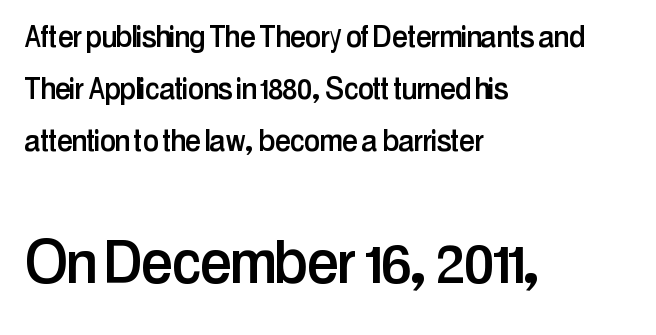
{"serif": "no", "italic": "no", "width": "condensed", "stroke_contrast": "low", "x_height": "medium", "monospaced": "no", "underline": "no", "align": "left", "line_spacing": "normal", "line_spacing_ratio": 1.44, "letter_spacing": "normal", "letter_spacing_em": 0.0, "larger_block": "second", "size_ratio": 2.0, "glyph_px": 72}
